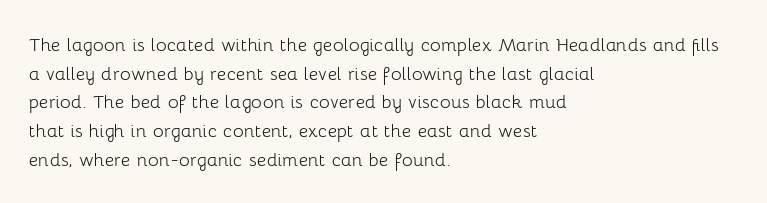
{"italic": "no", "bold": "no", "underline": "no", "align": "left", "line_spacing": "normal", "line_spacing_ratio": 1.25, "letter_spacing": "normal", "letter_spacing_em": 0.0, "glyph_px": 23}
